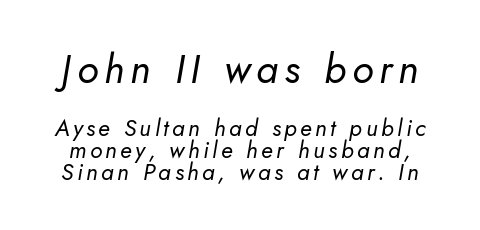
The image shows 40 px regular-weight type, italic (leaning right); set tight line spacing (0.97x), not underlined; the first (top) block is 1.74x larger; low stroke contrast and a small x-height.
